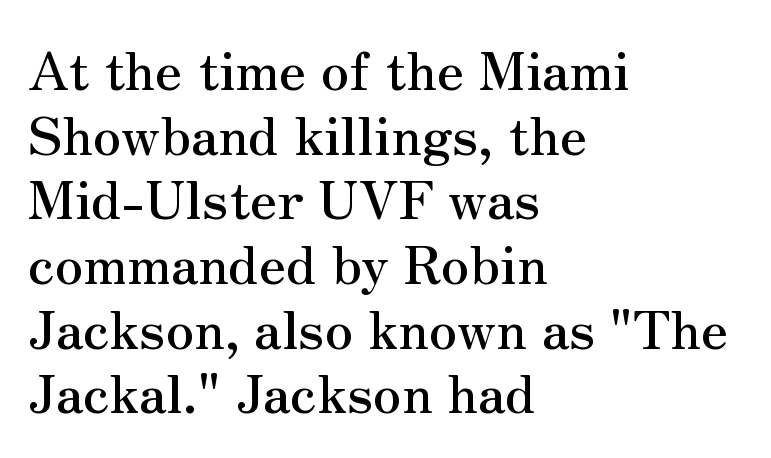
Q: Is the text italic (slanted)? A: No, it is upright.
Q: Is the typeface a serif or a sans-serif typeface? A: Serif.
Q: Is the text underlined? A: No.
Q: How is the paragraph aligned? A: Left-aligned.
Q: Is the spacing between letters normal or unusually wide? A: Normal.
Q: Width (condensed, normal, or wide)? A: Normal.
Q: Stroke contrast? A: Medium.
Q: x-height? A: Small.
Q: Monospaced? A: No.
